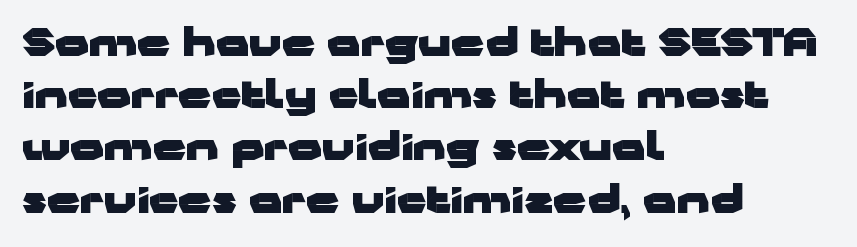
{"serif": "no", "italic": "no", "bold": "yes", "weight": "heavy", "width": "wide", "stroke_contrast": "low", "x_height": "medium", "monospaced": "no", "underline": "no", "align": "left", "line_spacing": "normal", "line_spacing_ratio": 1.41, "letter_spacing": "normal", "letter_spacing_em": 0.0, "glyph_px": 37}
